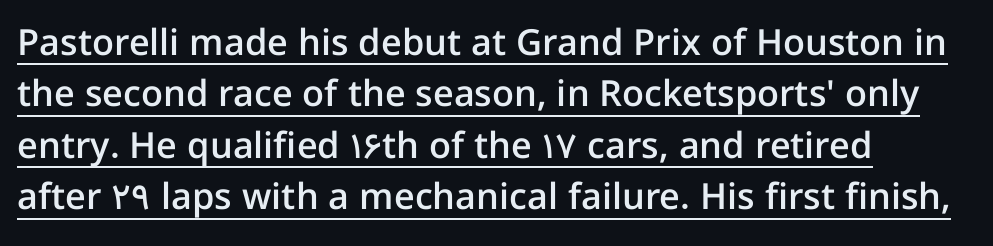
Q: Is the text bold? A: Semi-bold.
Q: Is the text italic (slanted)? A: No, it is upright.
Q: Is the typeface a serif or a sans-serif typeface? A: Sans-serif.
Q: Is the text underlined? A: Yes.
Q: How is the paragraph aligned? A: Left-aligned.
Q: Is the spacing between letters normal or unusually wide? A: Normal.
Q: Is the spacing between lines tight, normal or loose? A: Normal.
Q: Width (condensed, normal, or wide)? A: Normal.
Q: Stroke contrast? A: Low.
Q: x-height? A: Medium.
Q: Monospaced? A: No.
